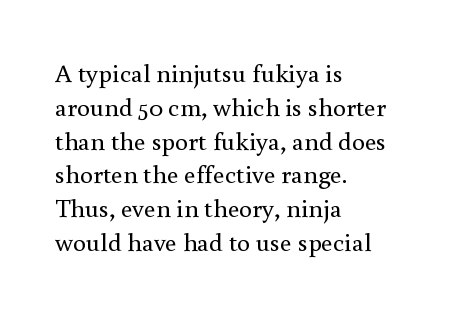
The image shows 26 px text type, upright; set left-aligned, normal line spacing (1.3x), normal letter spacing, not underlined.
